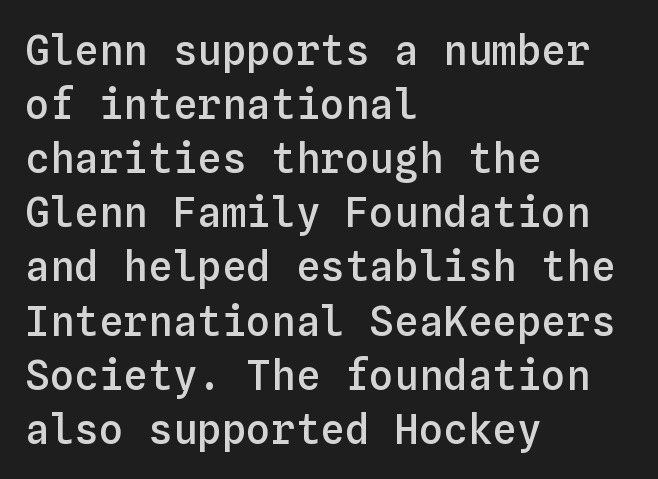
Q: Is the text bold? A: Semi-bold.
Q: Is the text italic (slanted)? A: No, it is upright.
Q: Is the text underlined? A: No.
Q: How is the paragraph aligned? A: Left-aligned.
Q: Is the spacing between letters normal or unusually wide? A: Normal.
Q: Is the spacing between lines tight, normal or loose? A: Normal.
Q: Width (condensed, normal, or wide)? A: Normal.
Q: Stroke contrast? A: Low.
Q: x-height? A: Medium.
Q: Monospaced? A: Yes.
